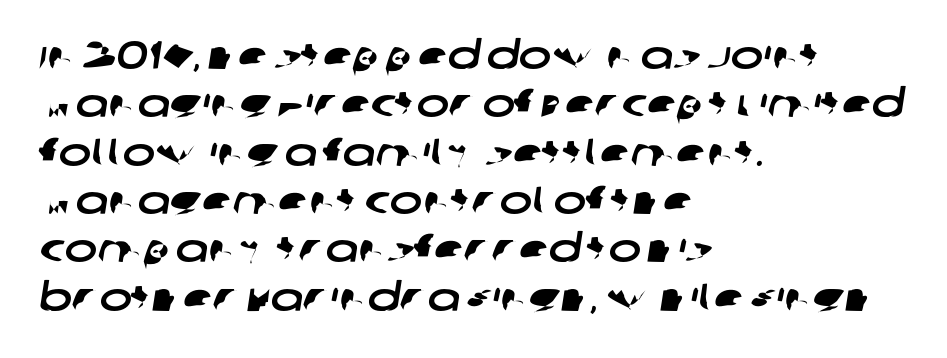
The image shows 39 px wide sans-serif type; set left-aligned, line spacing 1.24x, normal letter spacing, not underlined; low stroke contrast and a large x-height.
